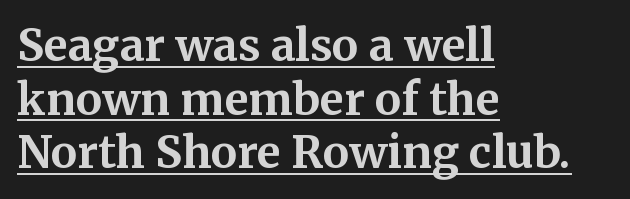
The image shows 44 px bold serif type, upright; set left-aligned, line spacing 1.22x, normal letter spacing, underlined; medium stroke contrast and a medium x-height.
